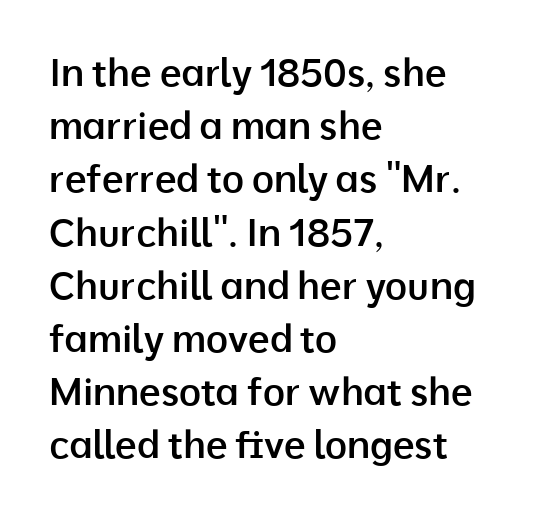
{"serif": "no", "italic": "no", "bold": "semi", "weight": "semibold", "width": "normal", "stroke_contrast": "low", "x_height": "medium", "monospaced": "no", "underline": "no", "align": "left", "line_spacing": "normal", "line_spacing_ratio": 1.4, "letter_spacing": "normal", "letter_spacing_em": 0.0, "glyph_px": 38}
